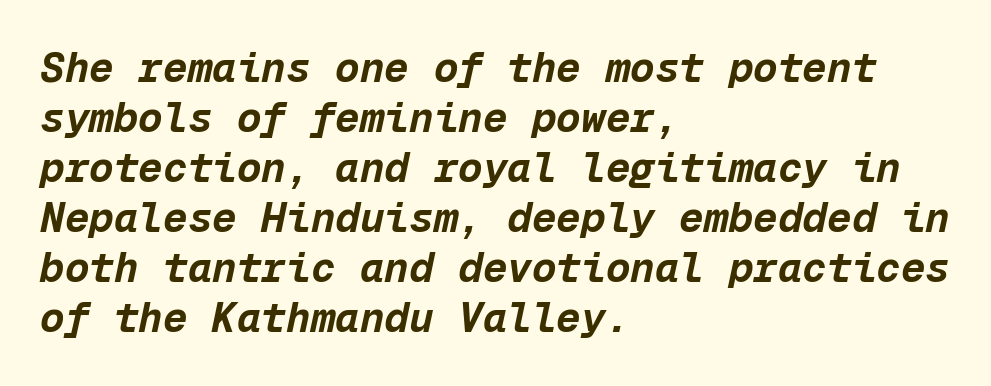
Inter-character spacing is left at the font's built-in metrics. Characters are canted at an angle relative to the baseline's perpendicular. Is the block centered? No — it sits flush against the left margin. The face used here is monospaced, like something from a code editor. A bare baseline throughout the passage. Bold? Absolutely — the strokes are thick and heavy.
